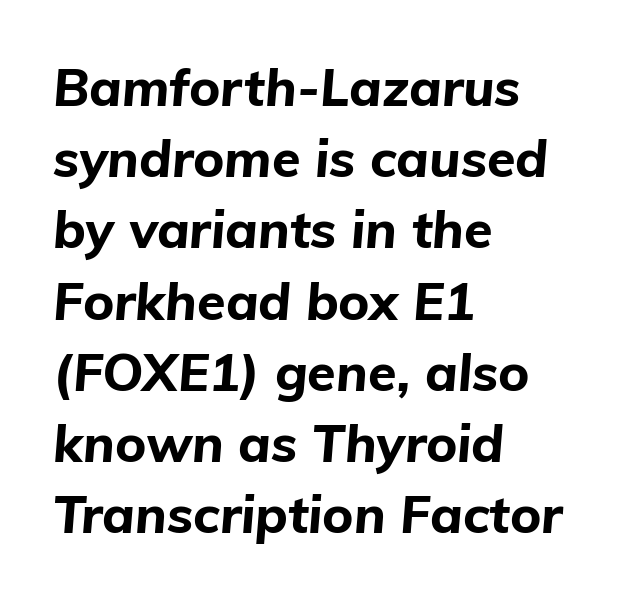
{"italic": "yes", "lean": "right", "slant_degrees": 5, "bold": "yes", "weight": "bold", "width": "normal", "stroke_contrast": "low", "x_height": "medium", "monospaced": "no", "underline": "no", "align": "left", "line_spacing": "normal", "line_spacing_ratio": 1.37, "letter_spacing": "normal", "letter_spacing_em": 0.0, "glyph_px": 52}
